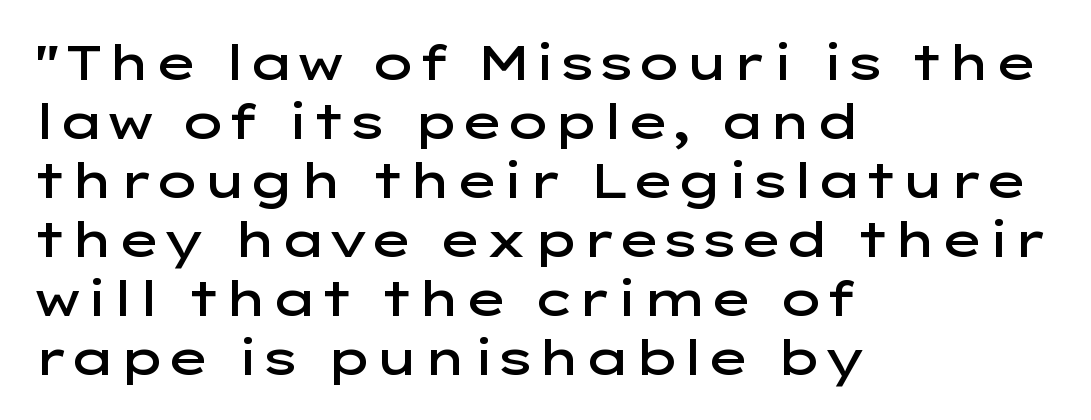
Q: Is the text bold? A: Semi-bold.
Q: Is the text italic (slanted)? A: No, it is upright.
Q: Is the typeface a serif or a sans-serif typeface? A: Sans-serif.
Q: Is the text underlined? A: No.
Q: How is the paragraph aligned? A: Left-aligned.
Q: Is the spacing between letters normal or unusually wide? A: Normal.
Q: Width (condensed, normal, or wide)? A: Wide.
Q: Stroke contrast? A: Low.
Q: x-height? A: Medium.
Q: Monospaced? A: No.
